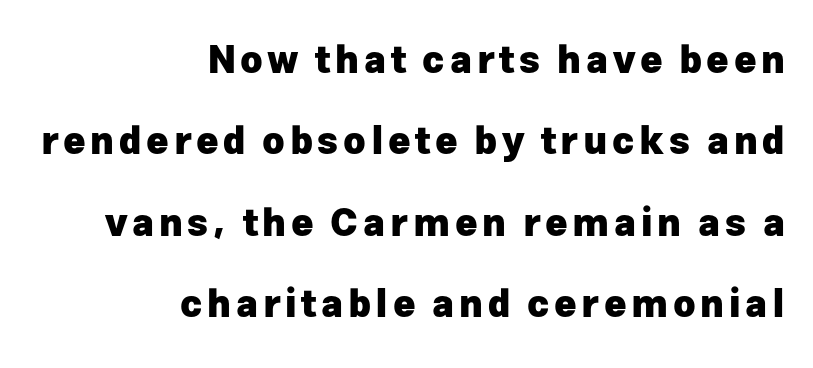
Glance below the letters and you will spot only blank space. Compared with a flush-left layout, this one pins lines to the opposite, right side. I'd call this a sans setting — the letters go barefoot. Students, this is bold: see how much ink each stroke carries. Each letter keeps its own natural width here, so spacing adapts to shape. Honestly, the rows look like they've been pulled way apart.
